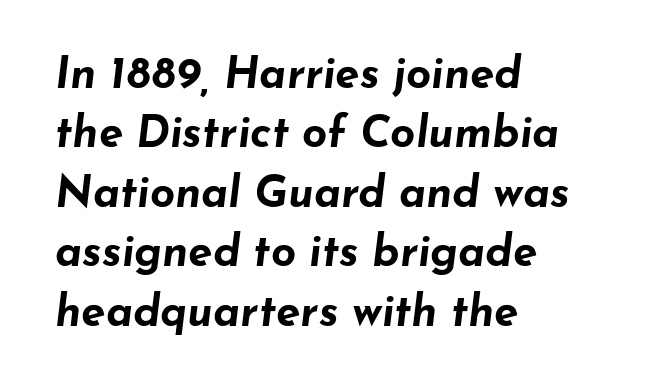
{"italic": "yes", "lean": "right", "slant_degrees": 7, "bold": "yes", "weight": "bold", "width": "wide", "stroke_contrast": "low", "x_height": "small", "monospaced": "no", "underline": "no", "align": "left", "line_spacing": "normal", "line_spacing_ratio": 1.35, "letter_spacing": "normal", "letter_spacing_em": 0.0, "glyph_px": 44}
